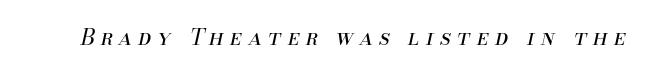
{"italic": "yes", "lean": "right", "slant_degrees": 13, "bold": "no", "underline": "no", "letter_spacing": "wide", "letter_spacing_em": 0.29, "glyph_px": 22}
